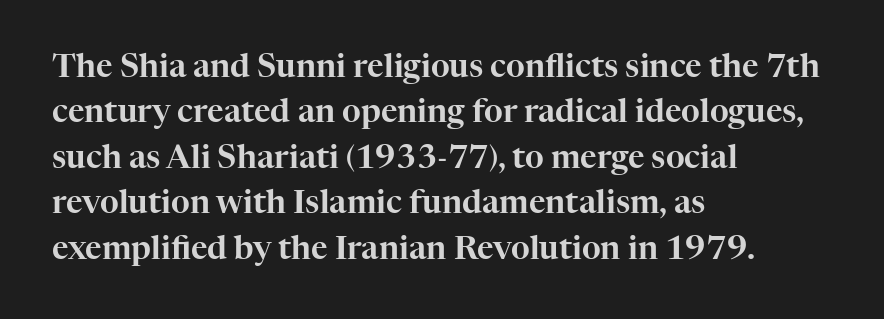
{"serif": "yes", "italic": "no", "width": "normal", "stroke_contrast": "high", "x_height": "medium", "monospaced": "no", "underline": "no", "align": "left", "line_spacing": "normal", "line_spacing_ratio": 1.42, "letter_spacing": "normal", "letter_spacing_em": 0.0, "glyph_px": 32}
